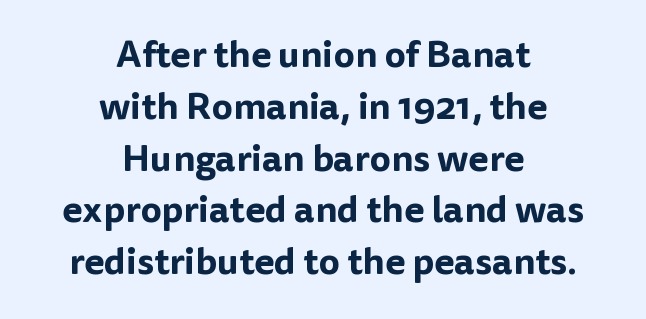
Q: Is the text italic (slanted)? A: No, it is upright.
Q: Is the typeface a serif or a sans-serif typeface? A: Sans-serif.
Q: Is the text underlined? A: No.
Q: How is the paragraph aligned? A: Centered.
Q: Is the spacing between letters normal or unusually wide? A: Normal.
Q: Is the spacing between lines tight, normal or loose? A: Normal.
Q: Width (condensed, normal, or wide)? A: Normal.
Q: Stroke contrast? A: Low.
Q: x-height? A: Medium.
Q: Monospaced? A: No.
